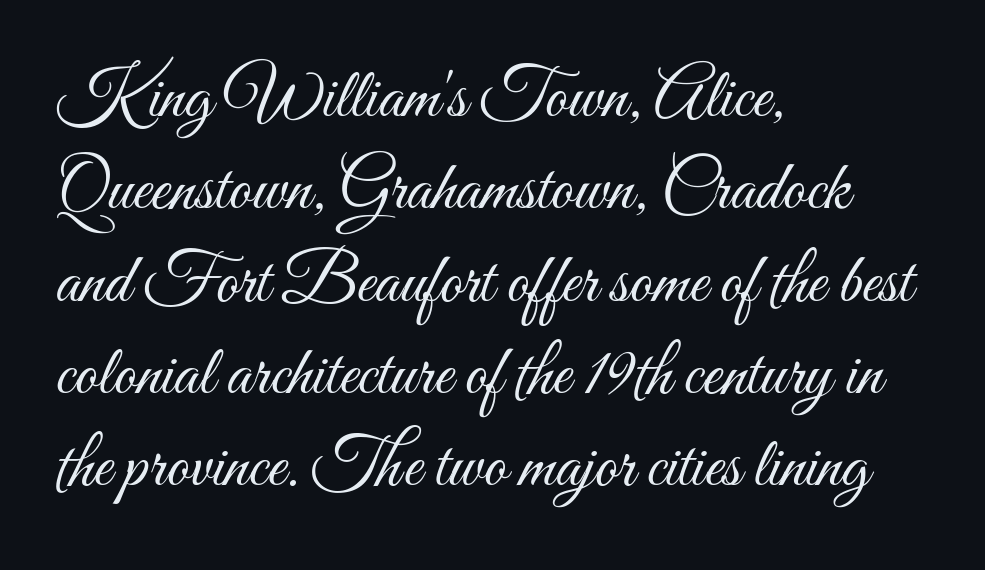
The image shows 71 px light, condensed type; set left-aligned, normal line spacing (1.3x), normal letter spacing, not underlined; medium stroke contrast and a small x-height.
